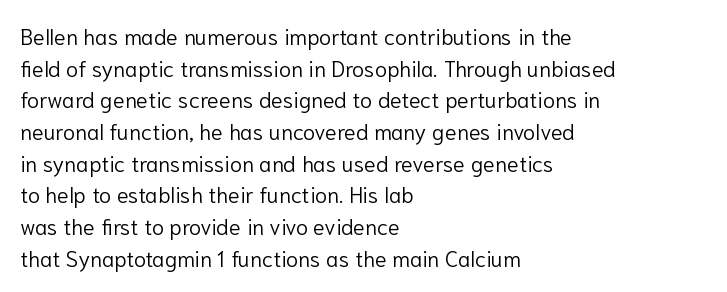
Ordinary non-slanted type is in use. Whoever set this chose a conventional vertical rhythm. Nothing unusual about the tracking: characters are spaced as the font intends. Every row of glyphs begins at an identical x-position on the left.
